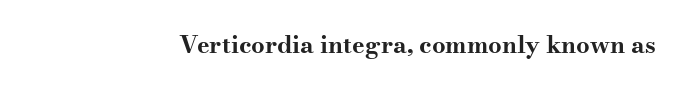
What stands out about the letter spacing? Nothing — it is the standard amount. Upright lettering throughout. Bold? Absolutely — the strokes are thick and heavy. The glyphs are unaccompanied by any horizontal stroke below them.
